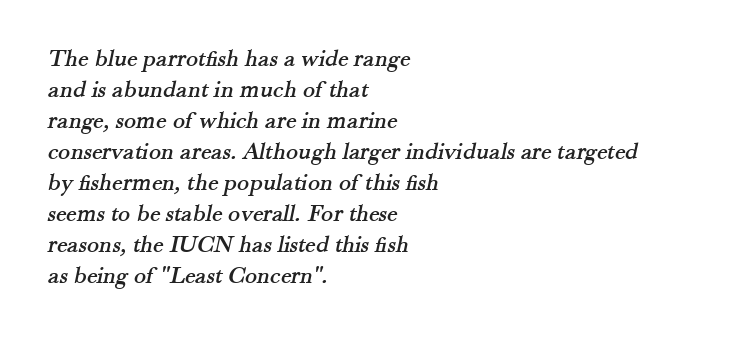
{"underline": "no", "align": "left", "line_spacing_ratio": 1.24, "letter_spacing": "normal", "letter_spacing_em": 0.0, "glyph_px": 25}
